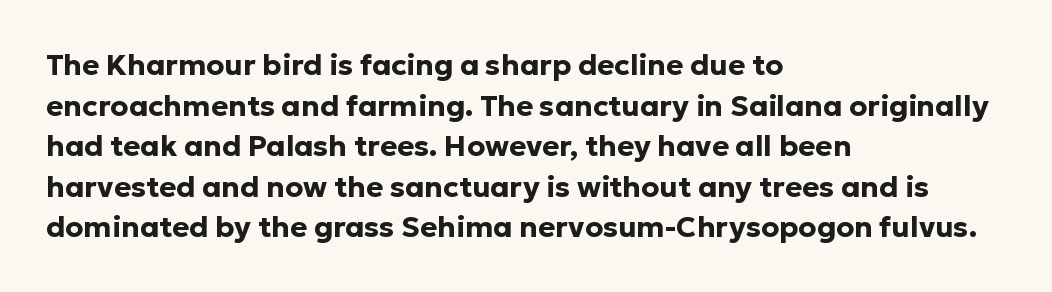
Q: Is the text bold? A: Yes.
Q: Is the text italic (slanted)? A: No, it is upright.
Q: Is the typeface a serif or a sans-serif typeface? A: Sans-serif.
Q: Is the text underlined? A: No.
Q: How is the paragraph aligned? A: Left-aligned.
Q: Is the spacing between letters normal or unusually wide? A: Normal.
Q: Is the spacing between lines tight, normal or loose? A: Normal.
Q: Width (condensed, normal, or wide)? A: Normal.
Q: Stroke contrast? A: Low.
Q: x-height? A: Medium.
Q: Monospaced? A: No.
